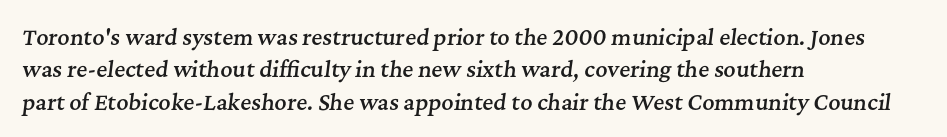
Q: Is the text bold? A: Semi-bold.
Q: Is the text italic (slanted)? A: Yes, it leans right by about 7 degrees.
Q: Is the text underlined? A: No.
Q: How is the paragraph aligned? A: Left-aligned.
Q: Is the spacing between letters normal or unusually wide? A: Normal.
Q: Is the spacing between lines tight, normal or loose? A: Normal.
